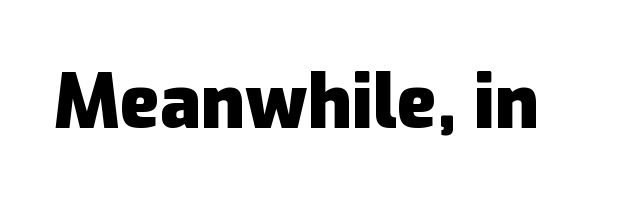
Q: Is the text bold? A: Yes.
Q: Is the text italic (slanted)? A: No, it is upright.
Q: Is the typeface a serif or a sans-serif typeface? A: Sans-serif.
Q: Is the text underlined? A: No.
Q: Is the spacing between letters normal or unusually wide? A: Normal.
Q: Width (condensed, normal, or wide)? A: Normal.
Q: Stroke contrast? A: Low.
Q: x-height? A: Medium.
Q: Monospaced? A: No.
